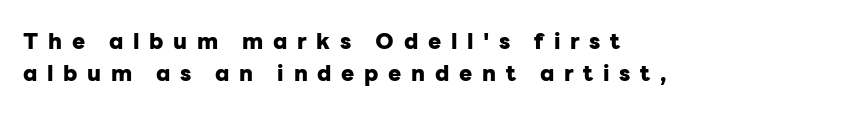
The image shows 22 px bold type, upright; set left-aligned, normal line spacing (1.47x), unusually wide letter spacing (+0.44 em), not underlined.
